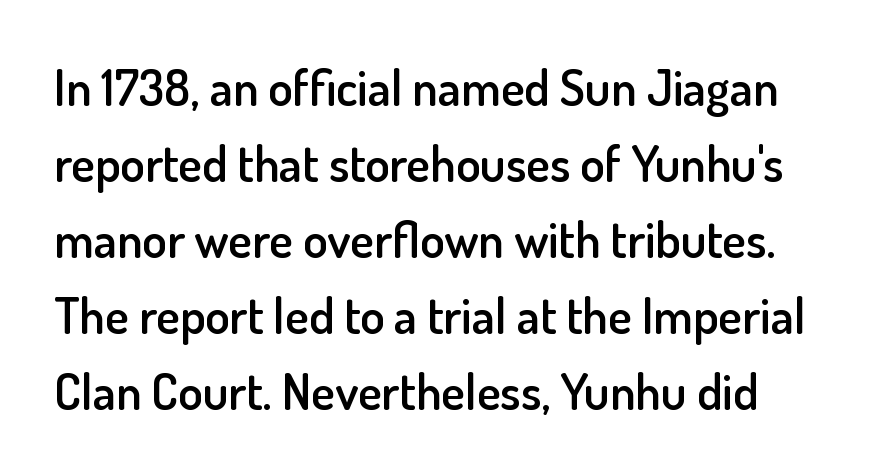
{"serif": "no", "italic": "no", "bold": "semi", "weight": "semibold", "width": "normal", "stroke_contrast": "low", "x_height": "small", "monospaced": "no", "underline": "no", "line_spacing": "normal", "line_spacing_ratio": 1.52, "letter_spacing": "normal", "letter_spacing_em": 0.0, "glyph_px": 50}
